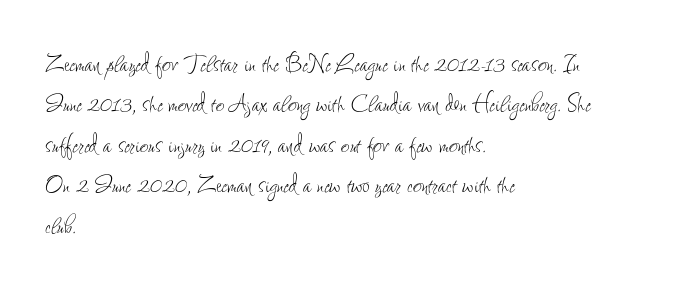
Q: Is the text bold? A: No.
Q: Is the text italic (slanted)? A: Yes.
Q: Is the text underlined? A: No.
Q: How is the paragraph aligned? A: Left-aligned.
Q: Is the spacing between letters normal or unusually wide? A: Normal.
Q: Is the spacing between lines tight, normal or loose? A: Normal.
Q: Width (condensed, normal, or wide)? A: Condensed.
Q: Stroke contrast? A: Low.
Q: x-height? A: Small.
Q: Monospaced? A: No.
